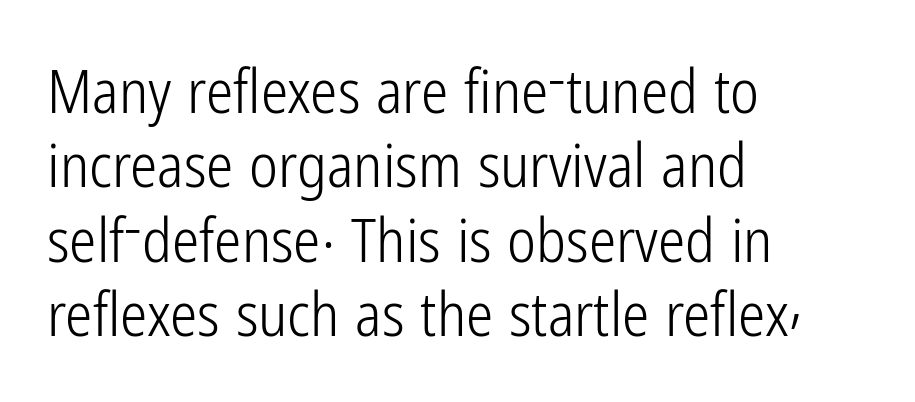
Q: Is the text bold? A: No.
Q: Is the text italic (slanted)? A: No, it is upright.
Q: Is the typeface a serif or a sans-serif typeface? A: Sans-serif.
Q: Is the text underlined? A: No.
Q: How is the paragraph aligned? A: Left-aligned.
Q: Is the spacing between letters normal or unusually wide? A: Normal.
Q: Width (condensed, normal, or wide)? A: Condensed.
Q: Stroke contrast? A: Low.
Q: x-height? A: Medium.
Q: Monospaced? A: No.
